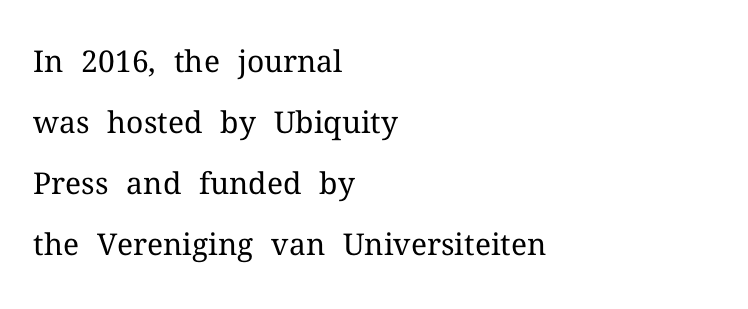
This sample uses plain, unmodified letter spacing. The string is rendered with underlining switched off. The axis of the letterforms is exactly vertical. The letters look calm and open, with moderate or lighter stems. Each letter keeps its own natural width here, so spacing adapts to shape.
